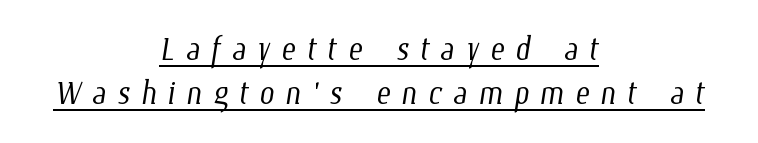
Q: Is the text bold? A: No.
Q: Is the text underlined? A: Yes.
Q: How is the paragraph aligned? A: Centered.
Q: Is the spacing between letters normal or unusually wide? A: Unusually wide.
Q: Is the spacing between lines tight, normal or loose? A: Tight.
Q: Width (condensed, normal, or wide)? A: Condensed.
Q: Stroke contrast? A: Low.
Q: x-height? A: Medium.
Q: Monospaced? A: No.
